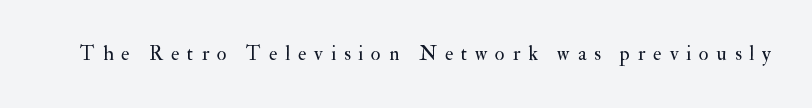
The image shows 20 px text type, upright; set unusually wide letter spacing (+0.39 em), not underlined.
